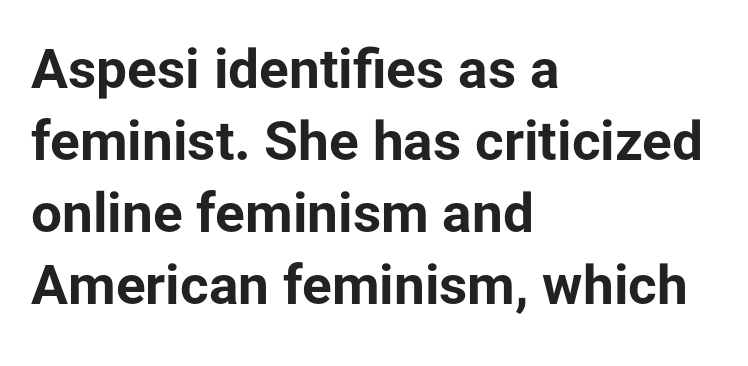
{"serif": "no", "italic": "no", "bold": "yes", "weight": "bold", "width": "normal", "stroke_contrast": "low", "x_height": "medium", "monospaced": "no", "underline": "no", "align": "left", "line_spacing": "normal", "line_spacing_ratio": 1.31, "letter_spacing": "normal", "letter_spacing_em": 0.0, "glyph_px": 55}
